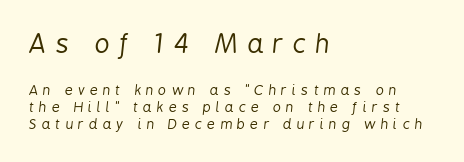
Look at the tracking — it's clearly loosened, letters drifting apart. Notice how the passage keeps a crisp vertical edge on the left only. Character size in the leading block exceeds that of the trailing block. A light-to-regular cut is what we see here.
